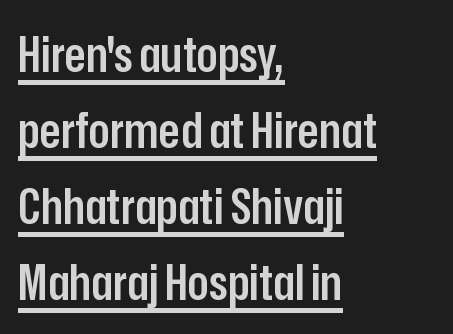
Q: Is the text bold? A: Semi-bold.
Q: Is the text italic (slanted)? A: No, it is upright.
Q: Is the typeface a serif or a sans-serif typeface? A: Sans-serif.
Q: Is the text underlined? A: Yes.
Q: How is the paragraph aligned? A: Left-aligned.
Q: Is the spacing between letters normal or unusually wide? A: Normal.
Q: Is the spacing between lines tight, normal or loose? A: Normal.
Q: Width (condensed, normal, or wide)? A: Condensed.
Q: Stroke contrast? A: Low.
Q: x-height? A: Medium.
Q: Monospaced? A: No.
